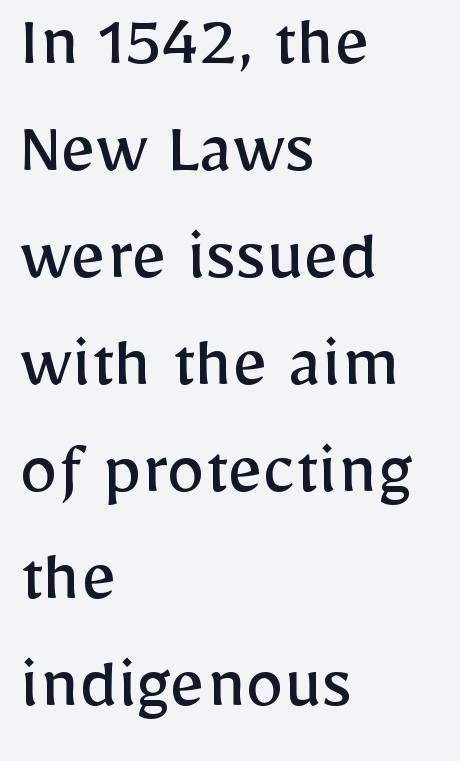
You could not count columns in this text — the font is proportionally spaced. Weight: in the light-to-regular range. This sample is left-justified, so line endings fall wherever the words run out. The words here are not underlined. When letters stand straight like this, we call the style roman or upright. Tracking value appears to be zero — textbook default spacing.
